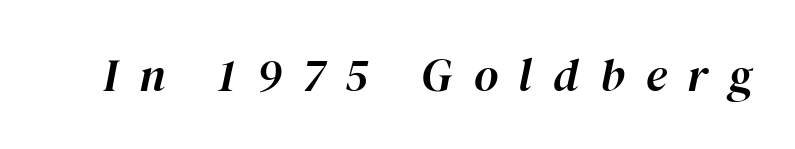
Letter spacing: wide. The letters are slanted; this is an italic face. These lines are rendered in a variable-pitch font. Bare-footed words on every line.
